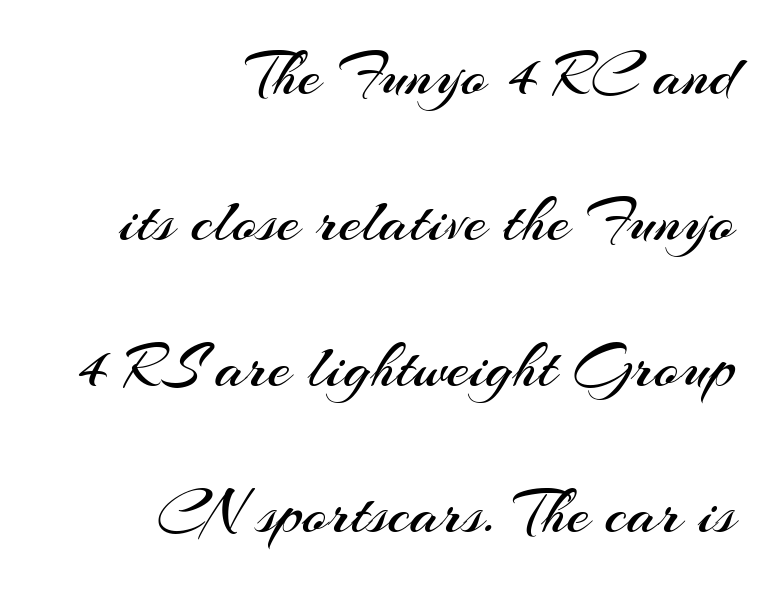
Q: Is the text bold? A: No.
Q: Is the text italic (slanted)? A: Yes.
Q: Is the typeface a serif or a sans-serif typeface? A: Sans-serif.
Q: Is the text underlined? A: No.
Q: How is the paragraph aligned? A: Right-aligned.
Q: Is the spacing between letters normal or unusually wide? A: Normal.
Q: Is the spacing between lines tight, normal or loose? A: Loose.
Q: Width (condensed, normal, or wide)? A: Normal.
Q: Stroke contrast? A: Medium.
Q: x-height? A: Small.
Q: Monospaced? A: No.
